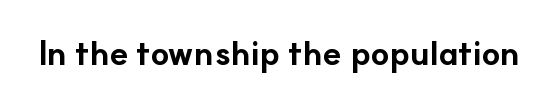
The image shows 34 px bold sans-serif type, upright; set normal letter spacing, not underlined; low stroke contrast and a small x-height.
